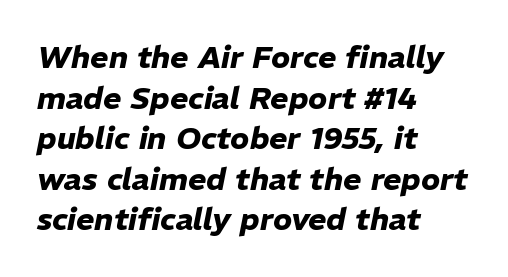
The image shows 31 px heavy type, italic (leaning right); set left-aligned, normal line spacing (1.31x), normal letter spacing, not underlined; low stroke contrast and a medium x-height.
